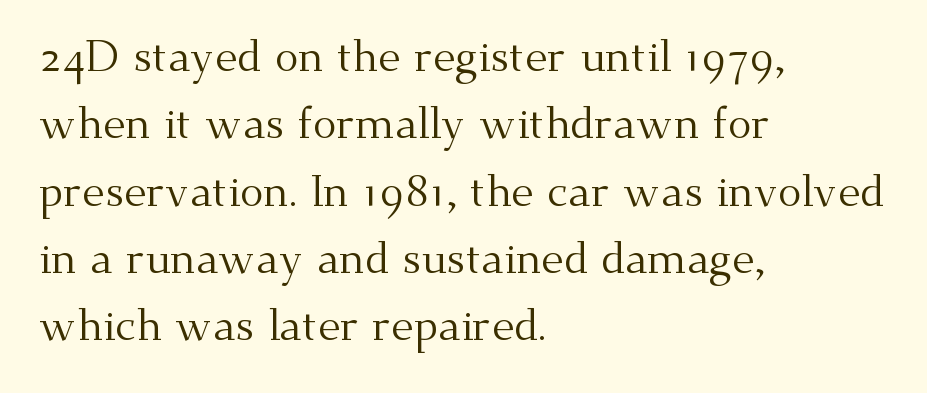
Q: Is the text bold? A: No.
Q: Is the text italic (slanted)? A: No, it is upright.
Q: Is the typeface a serif or a sans-serif typeface? A: Serif.
Q: Is the text underlined? A: No.
Q: How is the paragraph aligned? A: Left-aligned.
Q: Is the spacing between letters normal or unusually wide? A: Normal.
Q: Is the spacing between lines tight, normal or loose? A: Normal.
Q: Width (condensed, normal, or wide)? A: Normal.
Q: Stroke contrast? A: Medium.
Q: x-height? A: Small.
Q: Monospaced? A: No.
